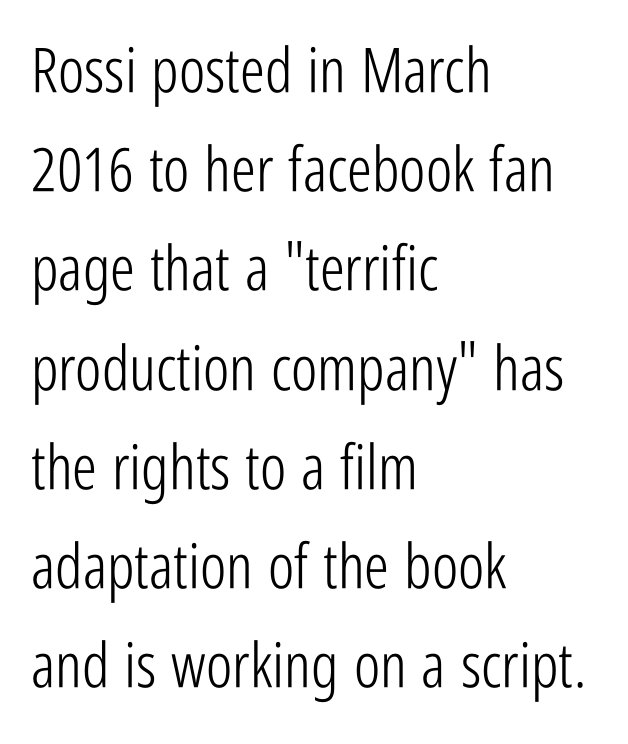
The image shows 62 px light, condensed sans-serif type, upright; set left-aligned, normal line spacing (1.6x), normal letter spacing, not underlined; low stroke contrast and a medium x-height.
